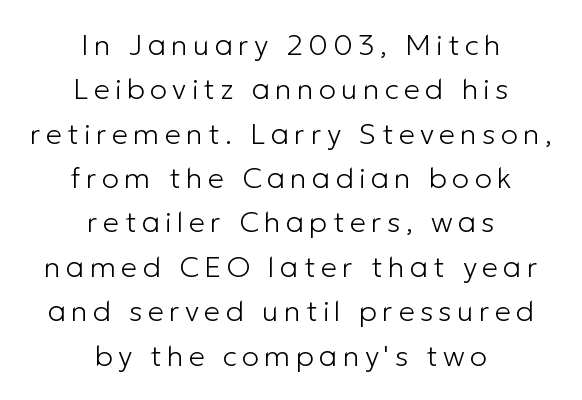
The image shows 29 px light sans-serif type, upright; set centered, normal line spacing (1.53x), not underlined; low stroke contrast and a medium x-height.
